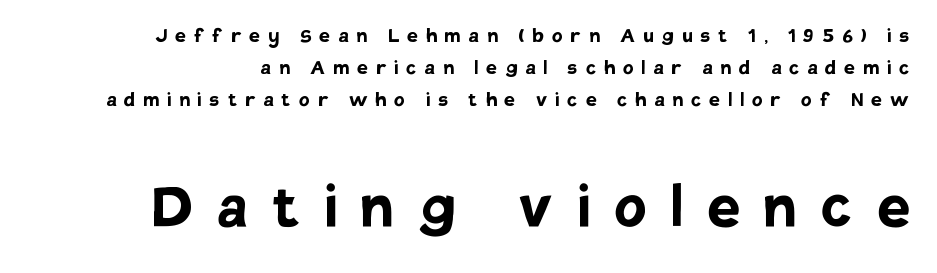
Q: Is the text bold? A: Yes.
Q: Is the text italic (slanted)? A: No, it is upright.
Q: Is the typeface a serif or a sans-serif typeface? A: Sans-serif.
Q: Is the text underlined? A: No.
Q: Is the spacing between letters normal or unusually wide? A: Unusually wide.
Q: Is the spacing between lines tight, normal or loose? A: Normal.
Q: Which block of text is set in a larger size, the first (top) or the second (bottom)? A: The second (bottom) one.
Q: Width (condensed, normal, or wide)? A: Normal.
Q: Stroke contrast? A: Low.
Q: x-height? A: Large.
Q: Monospaced? A: No.
